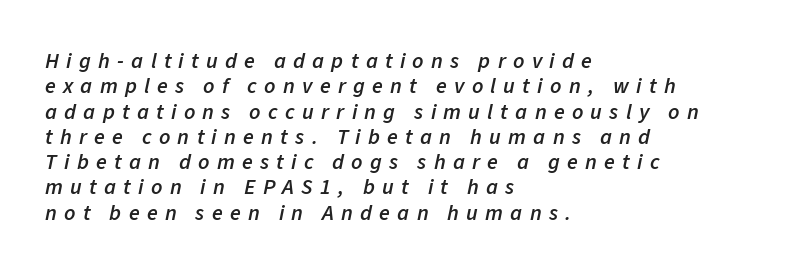
Regarding leading, the lines here are crowded together. Typographic density is moderately raised because the face is semibold. The lines in this sample share a left origin and differ only in where they stop. Compared with typical body copy, the letter spacing here is much looser. The string is rendered with underlining switched off. Is the type slanted? Yes — the strokes lean at a clear angle.
